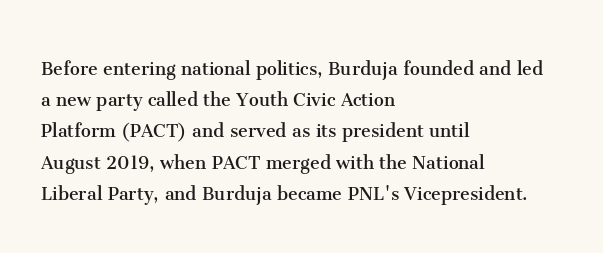
{"italic": "no", "bold": "no", "underline": "no", "align": "left", "line_spacing": "normal", "line_spacing_ratio": 1.42, "letter_spacing": "normal", "letter_spacing_em": 0.0, "glyph_px": 22}
